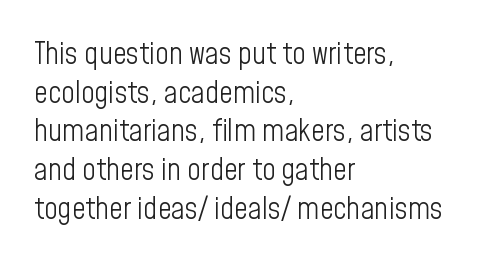
Inter-character spacing is left at the font's built-in metrics. Every row of glyphs begins at an identical x-position on the left. The strokes are not fattened; the text isn't bold. You could not count columns in this text — the font is proportionally spaced. Evenly set lines give the paragraph a standard silhouette. Underlining? Definitely not there.
